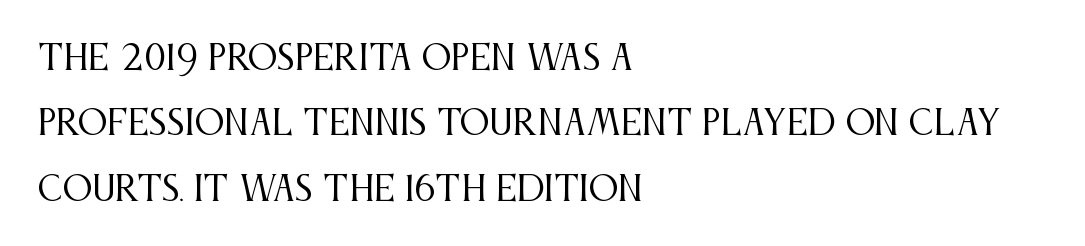
The image shows 33 px regular-weight, condensed serif type, upright; set left-aligned, loose line spacing (1.98x), normal letter spacing, not underlined; medium stroke contrast and a large x-height.
